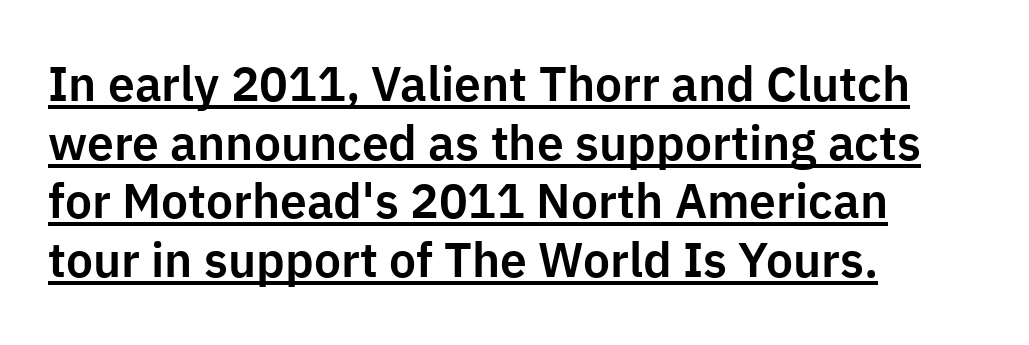
The image shows 48 px sans-serif type, upright; set left-aligned, line spacing 1.22x, normal letter spacing, underlined; low stroke contrast and a medium x-height.
